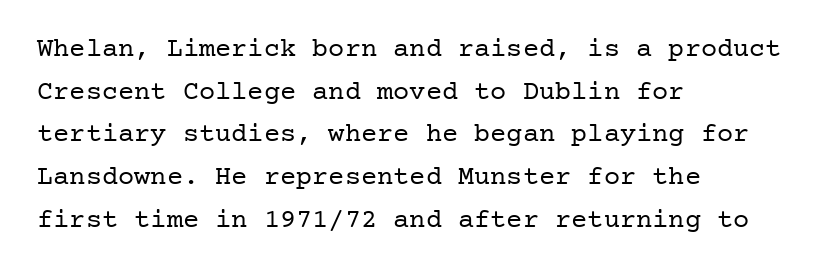
Q: Is the text bold? A: No.
Q: Is the text italic (slanted)? A: No, it is upright.
Q: Is the text underlined? A: No.
Q: How is the paragraph aligned? A: Left-aligned.
Q: Is the spacing between letters normal or unusually wide? A: Normal.
Q: Is the spacing between lines tight, normal or loose? A: Normal.
